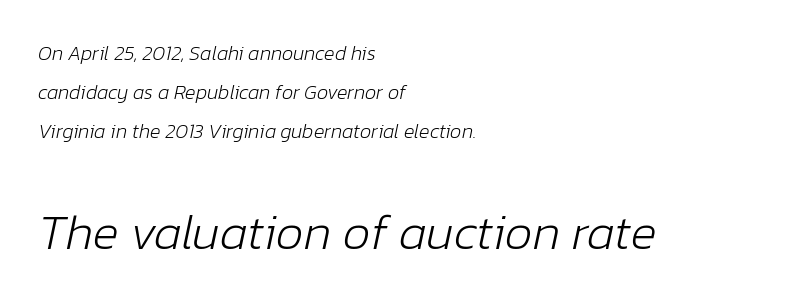
The image shows 49 px light type, italic (leaning right); set left-aligned, loose line spacing (1.96x), normal letter spacing, not underlined; the second (bottom) block is 2.45x larger; low stroke contrast and a medium x-height.
